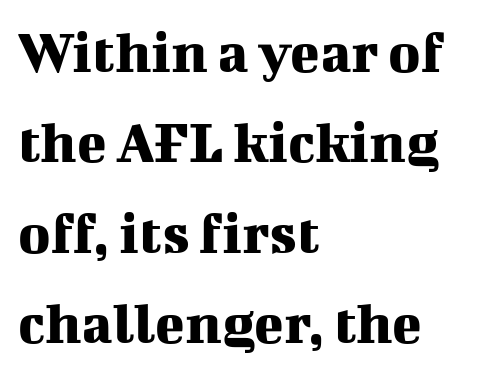
The image shows 61 px serif type, upright; set left-aligned, normal line spacing (1.48x), normal letter spacing, not underlined; medium stroke contrast and a medium x-height.
